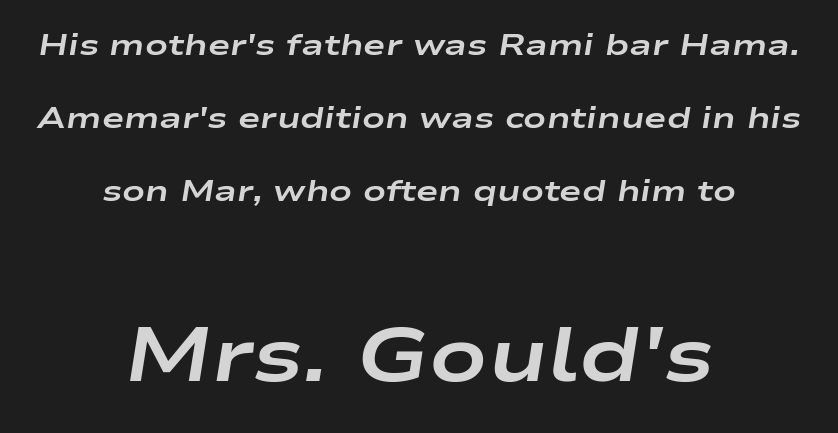
{"italic": "yes", "lean": "right", "slant_degrees": 9, "bold": "yes", "weight": "bold", "width": "wide", "stroke_contrast": "low", "x_height": "medium", "monospaced": "no", "underline": "no", "align": "center", "line_spacing": "loose", "line_spacing_ratio": 2.44, "letter_spacing": "normal", "letter_spacing_em": 0.0, "larger_block": "second", "size_ratio": 2.53, "glyph_px": 76}
